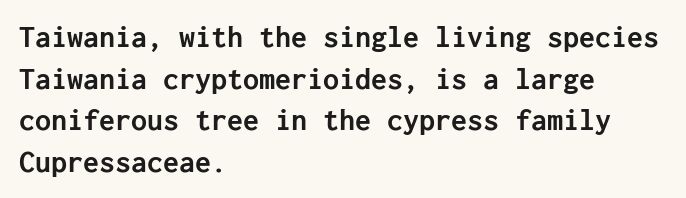
{"serif": "no", "italic": "no", "bold": "yes", "weight": "semibold", "width": "normal", "stroke_contrast": "low", "x_height": "medium", "underline": "no", "align": "left", "line_spacing": "normal", "line_spacing_ratio": 1.3, "letter_spacing": "normal", "letter_spacing_em": 0.0, "glyph_px": 32}
